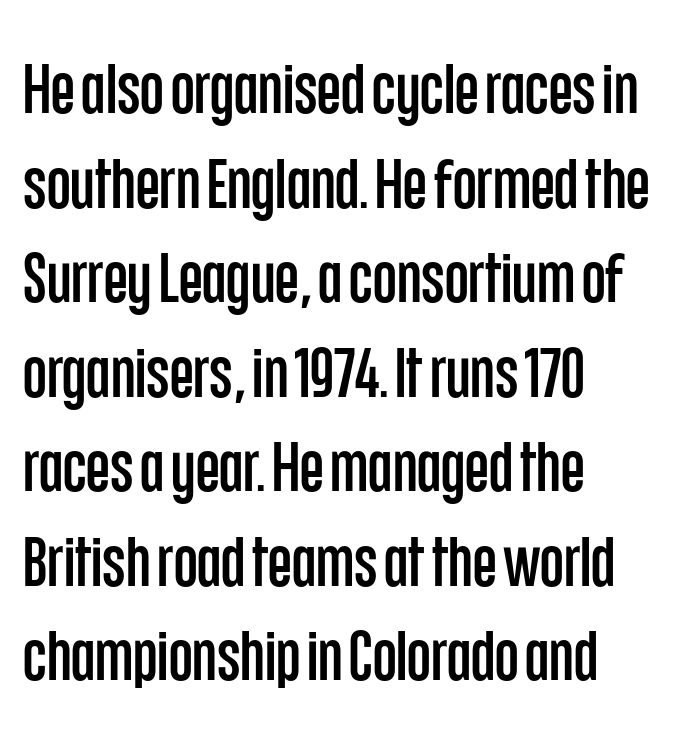
Q: Is the text italic (slanted)? A: No, it is upright.
Q: Is the typeface a serif or a sans-serif typeface? A: Sans-serif.
Q: Is the text underlined? A: No.
Q: How is the paragraph aligned? A: Left-aligned.
Q: Is the spacing between letters normal or unusually wide? A: Normal.
Q: Is the spacing between lines tight, normal or loose? A: Normal.
Q: Width (condensed, normal, or wide)? A: Condensed.
Q: Stroke contrast? A: Low.
Q: x-height? A: Large.
Q: Monospaced? A: No.
